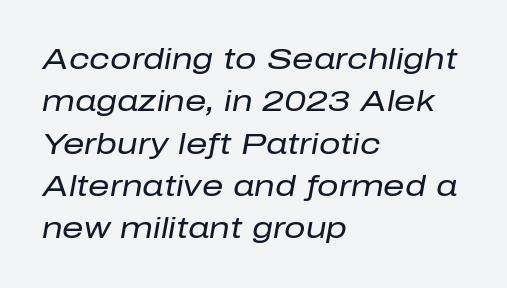
{"italic": "yes", "lean": "right", "slant_degrees": 10, "bold": "no", "weight": "regular", "width": "normal", "stroke_contrast": "low", "x_height": "medium", "monospaced": "no", "underline": "no", "align": "left", "line_spacing": "normal", "line_spacing_ratio": 1.41, "letter_spacing": "normal", "letter_spacing_em": 0.0, "glyph_px": 30}
